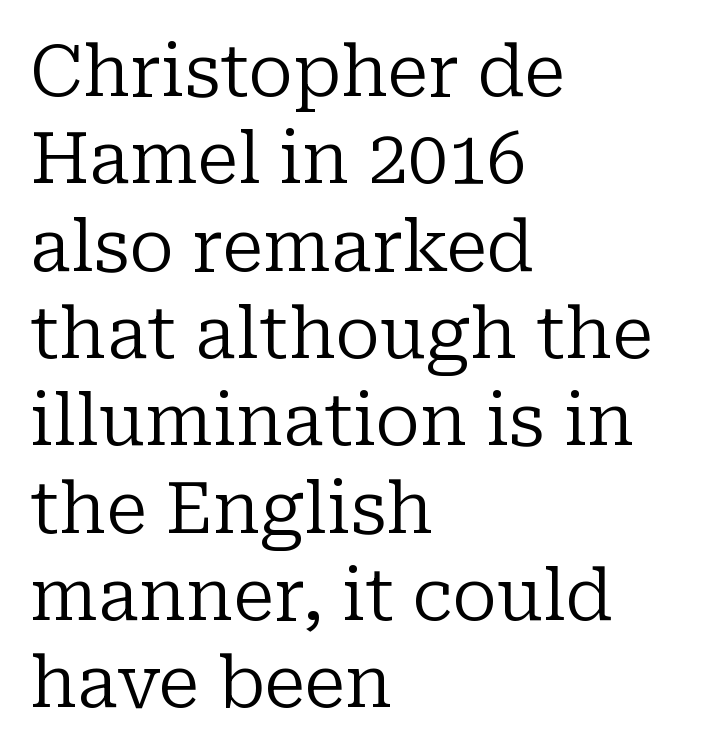
The image shows 71 px regular-weight serif type, upright; set left-aligned, line spacing 1.23x, normal letter spacing, not underlined; low stroke contrast and a medium x-height.
